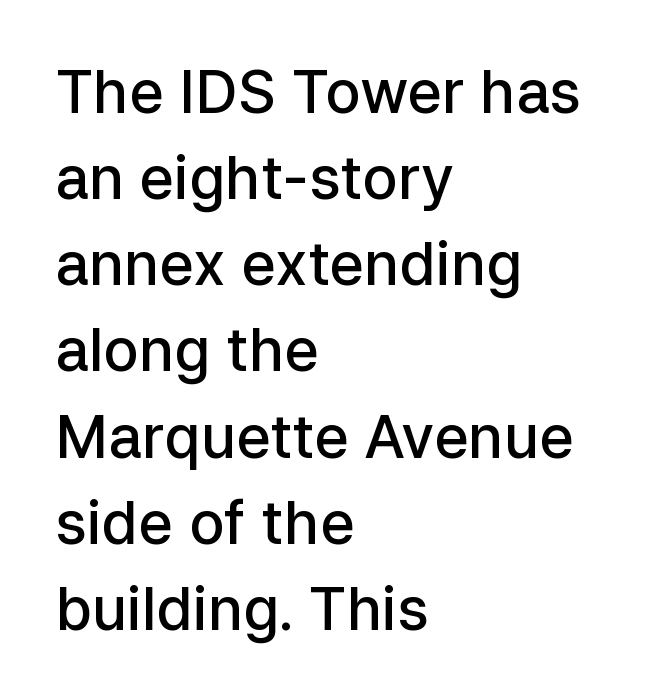
Q: Is the text bold? A: Semi-bold.
Q: Is the text italic (slanted)? A: No, it is upright.
Q: Is the typeface a serif or a sans-serif typeface? A: Sans-serif.
Q: Is the text underlined? A: No.
Q: How is the paragraph aligned? A: Left-aligned.
Q: Is the spacing between letters normal or unusually wide? A: Normal.
Q: Is the spacing between lines tight, normal or loose? A: Normal.
Q: Width (condensed, normal, or wide)? A: Normal.
Q: Stroke contrast? A: Low.
Q: x-height? A: Medium.
Q: Monospaced? A: No.
